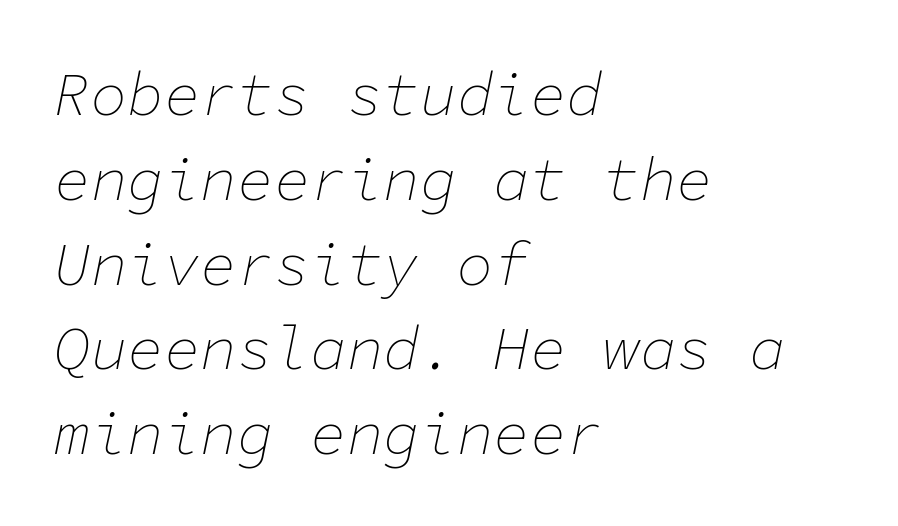
Unmarked baselines from the first word to the last. The face used here is monospaced, like something from a code editor. One glance says typical: line gaps are just what's usual. These glyphs show unthickened strokes, regular width or finer.
